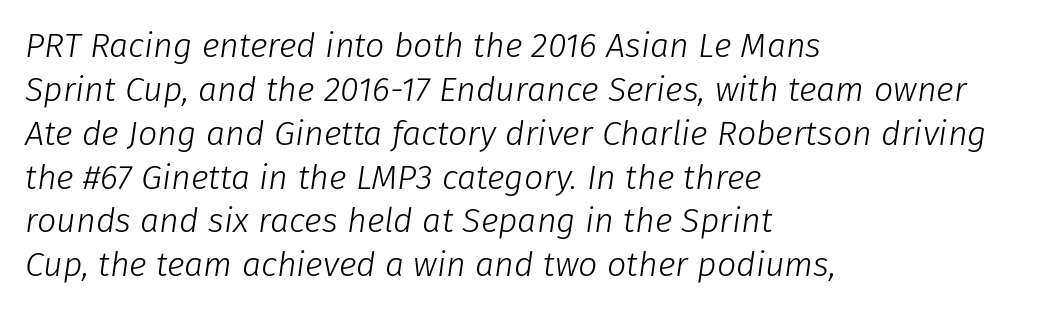
{"italic": "yes", "lean": "right", "slant_degrees": 8, "bold": "no", "weight": "light", "width": "normal", "stroke_contrast": "low", "x_height": "medium", "monospaced": "no", "underline": "no", "align": "left", "line_spacing": "normal", "line_spacing_ratio": 1.29, "letter_spacing": "normal", "letter_spacing_em": 0.0, "glyph_px": 34}
